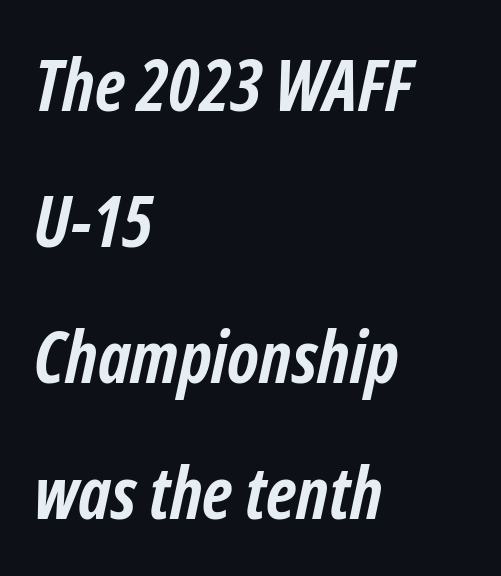
The image shows 72 px semibold, condensed type, italic (leaning right); set left-aligned, line spacing 1.89x, normal letter spacing, not underlined; low stroke contrast and a medium x-height.
